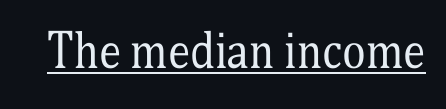
Observe the ordinary spacing: letters are neighbours, not strangers. Italic: no, the glyphs are upright roman. The glyphs are accompanied by a horizontal stroke just below them. Character widths vary here, with narrow letters taking less room than wide ones.
